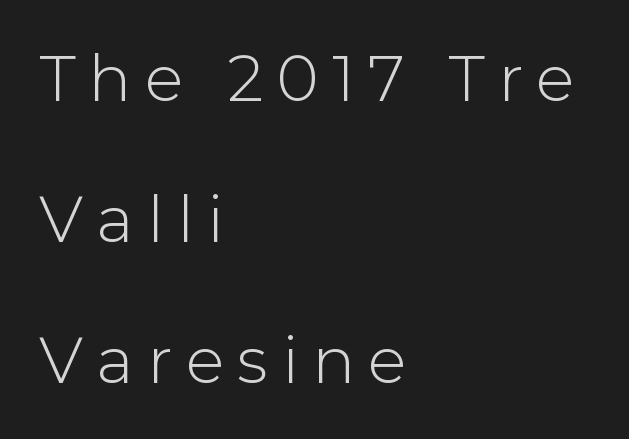
The image shows 64 px sans-serif type, upright; set left-aligned, loose line spacing (2.2x), unusually wide letter spacing (+0.21 em), not underlined; low stroke contrast and a medium x-height.
